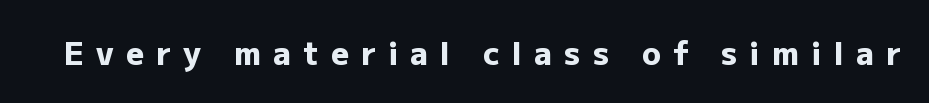
Tracking here is generous; glyphs stand well apart from one another. Is this a fixed-width face? No — the glyphs have proportional, varying widths. Unlike italic type, these characters show no tilt at all. Notice how thick the strokes are: this is what a full bold looks like. The words here are not underlined. Stroke terminals: plain, sans-serif.
